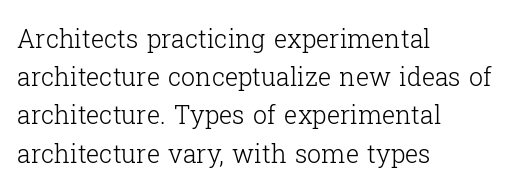
The image shows 25 px text type, upright; set left-aligned, normal line spacing (1.53x), normal letter spacing, not underlined.
